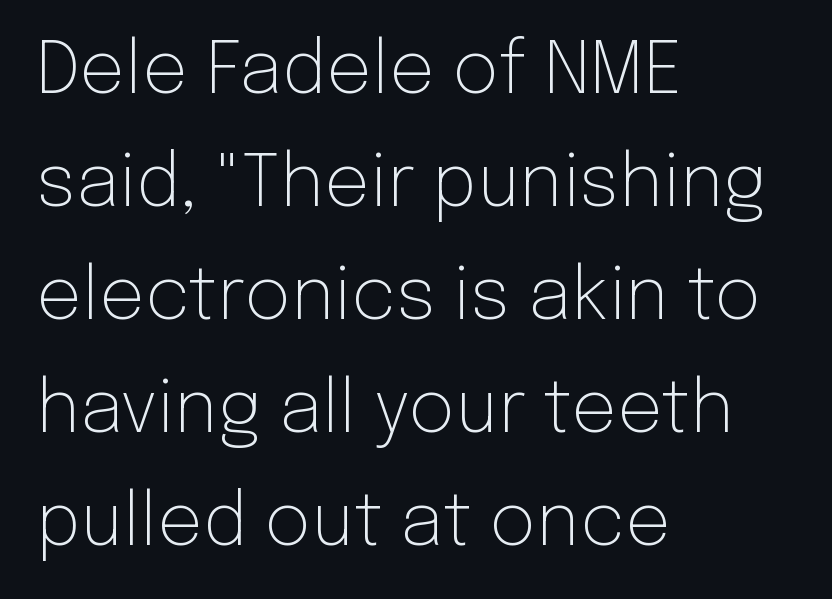
No chunkiness to these letters — they're not bold. The passage shown has conventional tracking throughout. Regular leading. These lines are set flush left with a ragged right edge. If you drew a line through each stem, it would be perfectly vertical.
